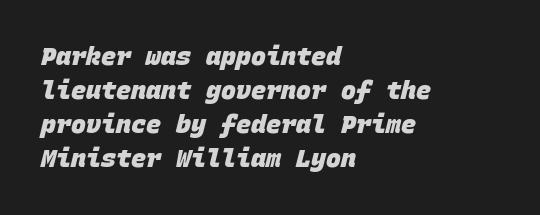
The image shows 25 px bold type; set left-aligned, normal line spacing (1.36x), normal letter spacing, not underlined.
